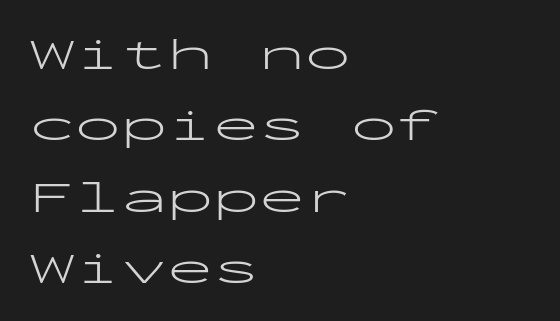
Q: Is the text bold? A: No.
Q: Is the text italic (slanted)? A: No, it is upright.
Q: Is the typeface a serif or a sans-serif typeface? A: Sans-serif.
Q: Is the text underlined? A: No.
Q: How is the paragraph aligned? A: Left-aligned.
Q: Is the spacing between letters normal or unusually wide? A: Normal.
Q: Is the spacing between lines tight, normal or loose? A: Normal.
Q: Width (condensed, normal, or wide)? A: Wide.
Q: Stroke contrast? A: Low.
Q: x-height? A: Medium.
Q: Monospaced? A: Yes.
